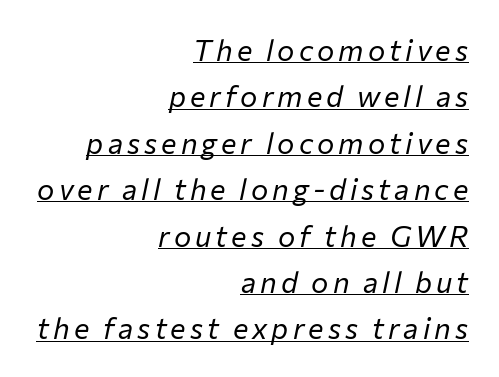
The image shows 29 px regular-weight type, italic (leaning right); set right-aligned, normal line spacing (1.6x), underlined; low stroke contrast and a medium x-height.
